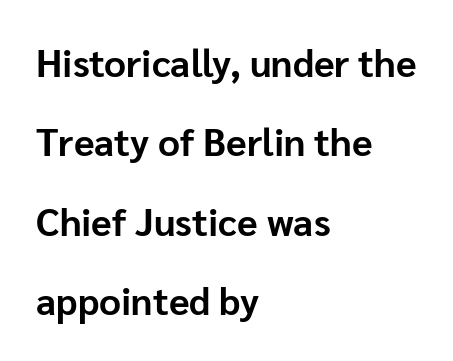
{"serif": "no", "italic": "no", "bold": "yes", "weight": "bold", "width": "normal", "stroke_contrast": "low", "x_height": "medium", "monospaced": "no", "underline": "no", "align": "left", "line_spacing": "loose", "line_spacing_ratio": 2.09, "letter_spacing": "normal", "letter_spacing_em": 0.0, "glyph_px": 38}
